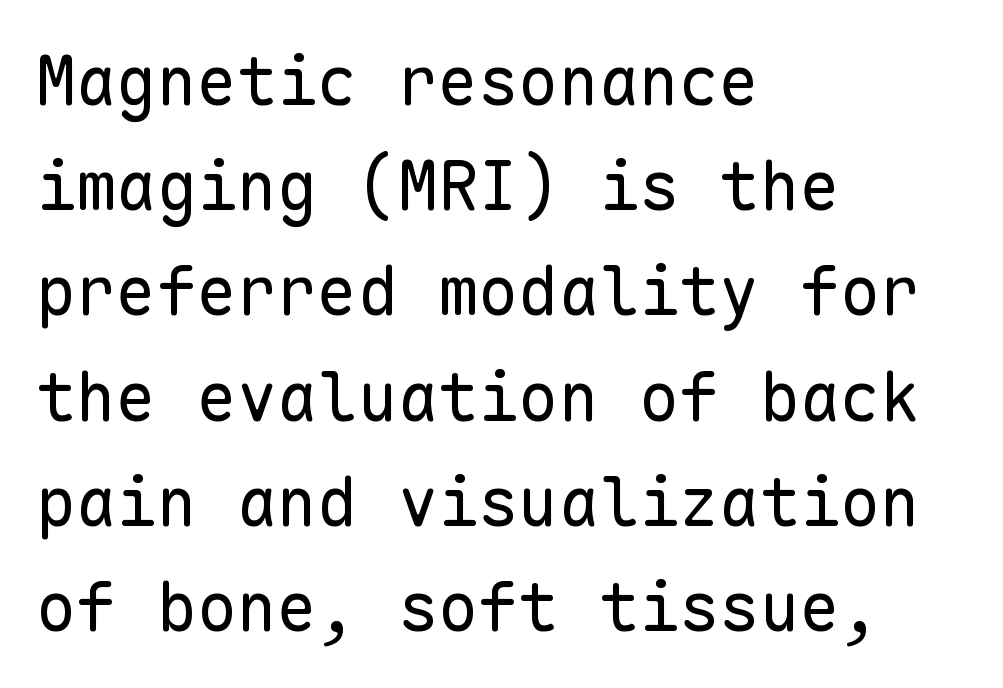
Glance below the letters and you will spot only blank space. A quiet, ordinary-to-light weight characterises the typeface. Observe the ordinary spacing: letters are neighbours, not strangers. The ragged edge is on the right, which tells us the setting is flush left.
